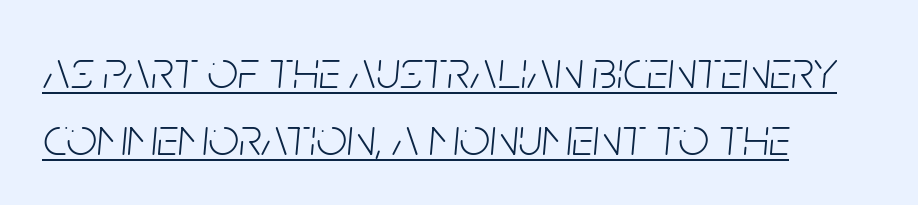
{"italic": "yes", "lean": "right", "slant_degrees": 5, "bold": "no", "weight": "light", "width": "condensed", "stroke_contrast": "low", "x_height": "large", "monospaced": "no", "underline": "yes", "align": "left", "line_spacing_ratio": 1.24, "letter_spacing": "normal", "letter_spacing_em": 0.0, "glyph_px": 54}
